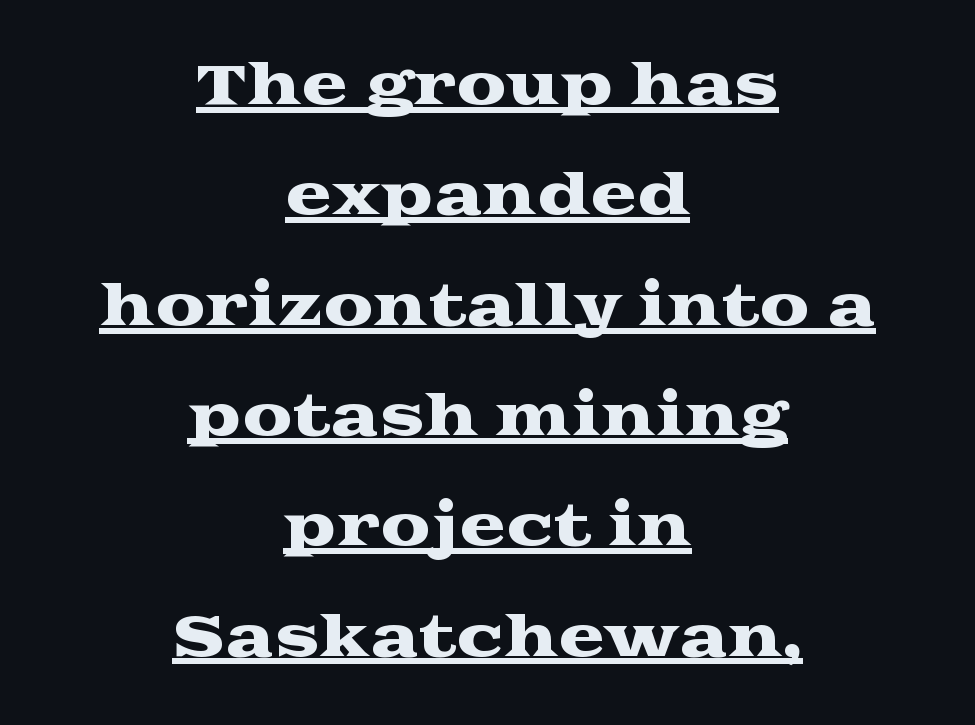
The image shows 56 px wide serif type, upright; set centered, loose line spacing (1.97x), normal letter spacing, underlined; medium stroke contrast and a medium x-height.
